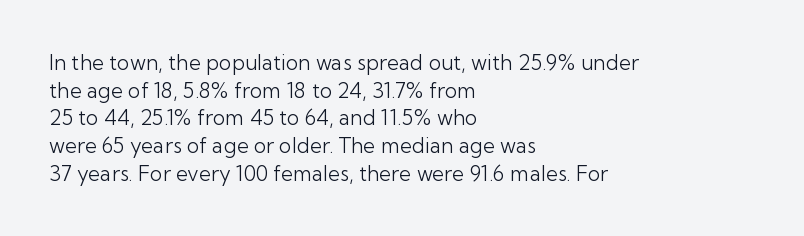
Q: Is the text bold? A: No.
Q: Is the text italic (slanted)? A: No, it is upright.
Q: Is the text underlined? A: No.
Q: How is the paragraph aligned? A: Left-aligned.
Q: Is the spacing between letters normal or unusually wide? A: Normal.
Q: Is the spacing between lines tight, normal or loose? A: Normal.
